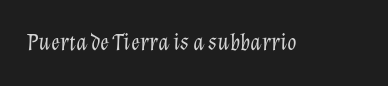
{"italic": "yes", "lean": "right", "slant_degrees": 12, "bold": "no", "underline": "no", "letter_spacing": "normal", "letter_spacing_em": 0.0, "glyph_px": 24}
